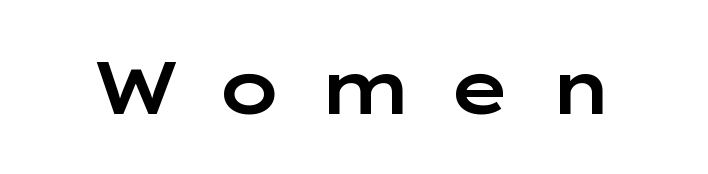
{"serif": "no", "italic": "no", "width": "wide", "stroke_contrast": "low", "x_height": "medium", "monospaced": "no", "underline": "no", "letter_spacing": "wide", "letter_spacing_em": 0.47, "glyph_px": 73}
